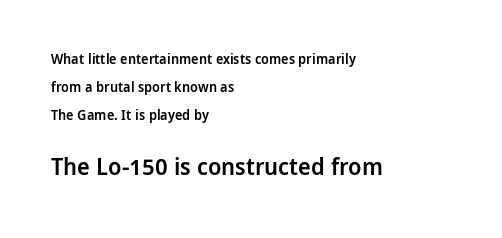
Q: Is the text bold? A: Semi-bold.
Q: Is the text italic (slanted)? A: No, it is upright.
Q: Is the text underlined? A: No.
Q: How is the paragraph aligned? A: Left-aligned.
Q: Is the spacing between letters normal or unusually wide? A: Normal.
Q: Is the spacing between lines tight, normal or loose? A: Loose.
Q: Which block of text is set in a larger size, the first (top) or the second (bottom)? A: The second (bottom) one.
